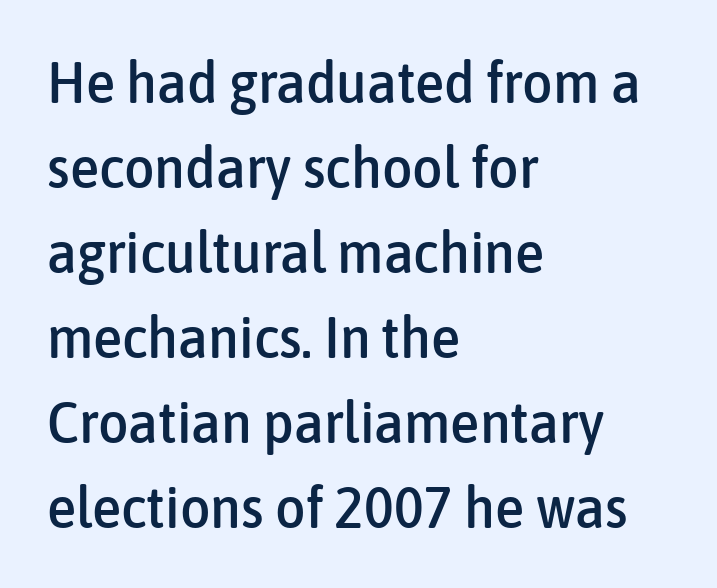
{"serif": "no", "italic": "no", "width": "condensed", "stroke_contrast": "low", "x_height": "medium", "monospaced": "no", "underline": "no", "align": "left", "line_spacing": "normal", "line_spacing_ratio": 1.44, "letter_spacing": "normal", "letter_spacing_em": 0.0, "glyph_px": 59}
